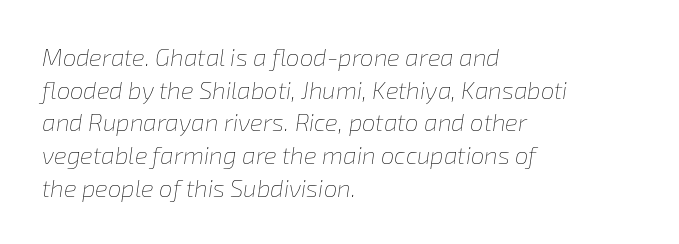
The image shows 24 px text type, italic (leaning right); set left-aligned, normal line spacing (1.36x), normal letter spacing, not underlined.
